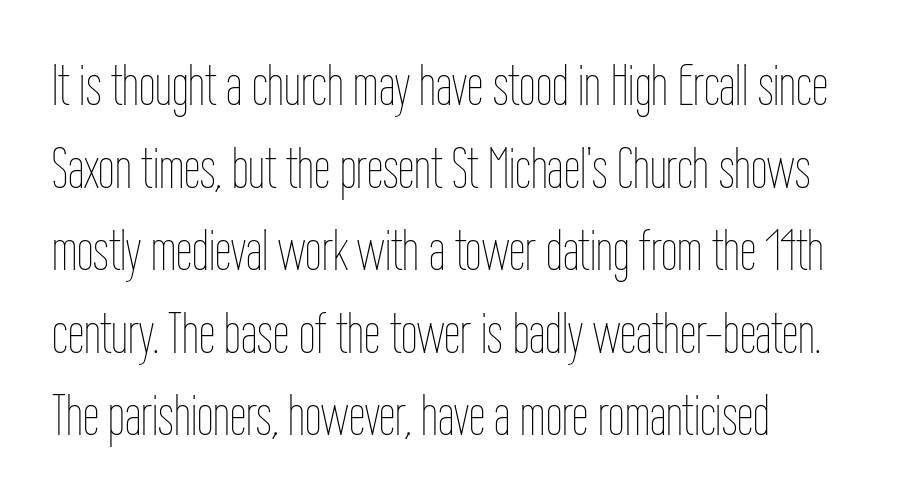
In terms of posture, this sample is upright. Standard letterfit; no display-style spreading of the glyphs. Spacing verdict: proportional, widths tailored to each character. This rendering features lettering with no underline. Horizontal alignment here is leftward, the default for most running prose. Reading down the column, the eye jumps a familiar distance to each next line.
